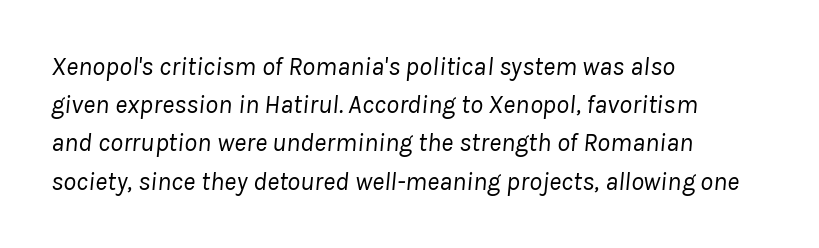
The glyphs look as if they've been sheared to an angle. Evenly set lines give the paragraph a standard silhouette. Honestly, the letter spacing is just normal — you wouldn't notice it. Quick note: underline off. No heavy texture on the line: the type isn't bold.
